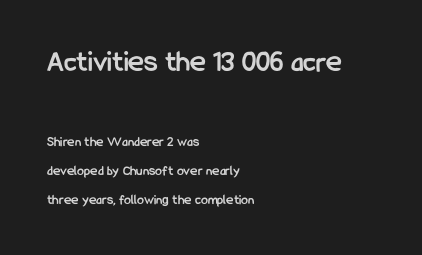
The image shows 30 px semibold, condensed sans-serif type, upright; set left-aligned, loose line spacing (2.09x), normal letter spacing, not underlined; the first (top) block is 2.14x larger; low stroke contrast and a medium x-height.
